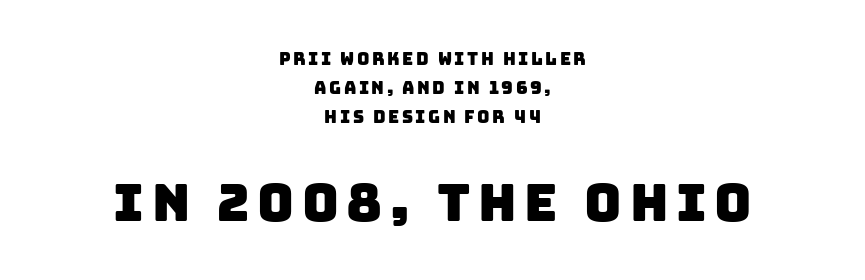
Character widths vary here, with narrow letters taking less room than wide ones. This rendering uses center alignment, leaving both contours irregular but symmetric. The second block has been scaled up relative to the first. The characters display no serif detailing; their extremities are plain. A clean baseline with only descenders dipping below it. Leading: standard.
